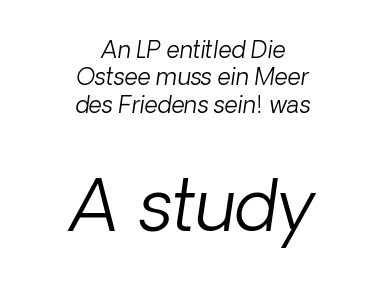
The image shows 70 px light sans-serif type; set centered, line spacing 1.19x, normal letter spacing, not underlined; the second (bottom) block is 3.04x larger; low stroke contrast and a medium x-height.
